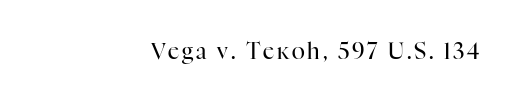
The words here are not underlined. Unlike italic type, these characters show no tilt at all. Which margin do the lines hug? The right one — the left edge is uneven. No heavy texture on the line: the type isn't bold.
